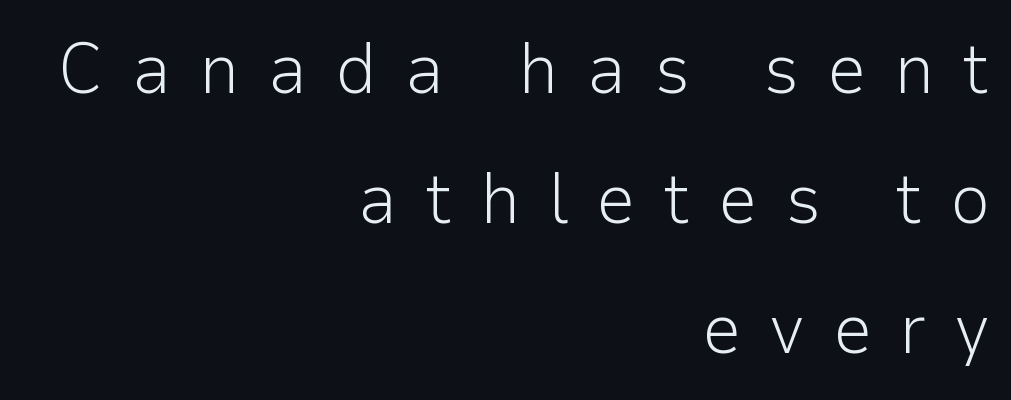
The image shows 71 px light sans-serif type, upright; set right-aligned, line spacing 1.83x, unusually wide letter spacing (+0.39 em), not underlined; low stroke contrast and a medium x-height.
